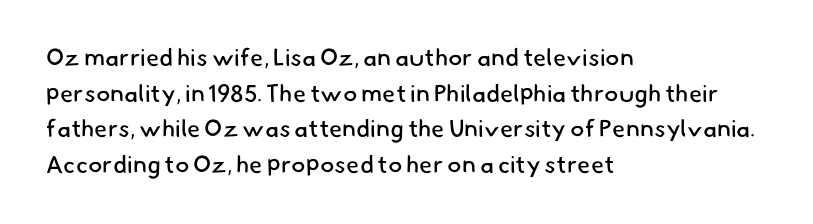
The image shows 24 px text type; set left-aligned, normal line spacing (1.48x), normal letter spacing, not underlined.
